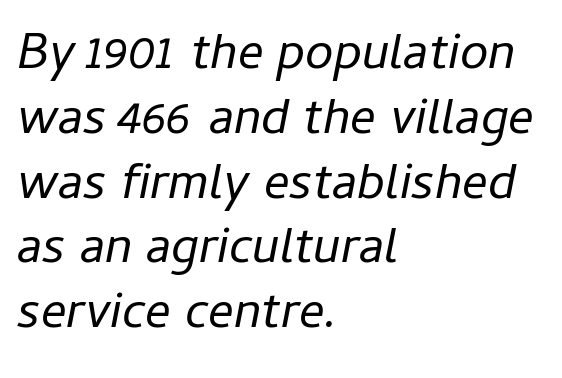
The image shows 51 px regular-weight type, italic (leaning right); set left-aligned, normal line spacing (1.27x), normal letter spacing, not underlined; low stroke contrast and a medium x-height.
